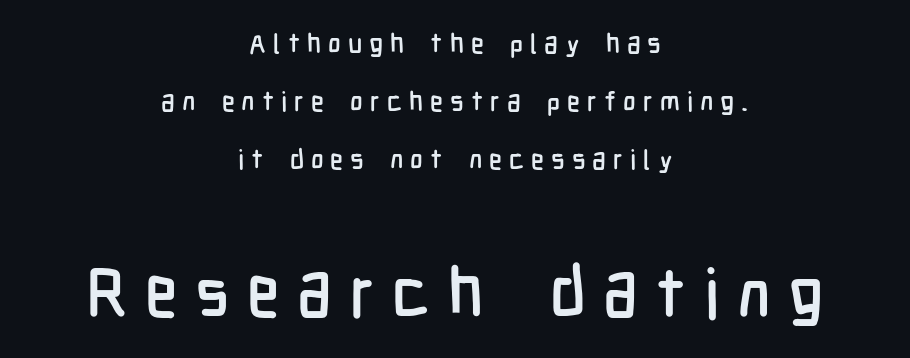
The image shows 68 px condensed sans-serif type, upright; set centered, loose line spacing (2.15x), unusually wide letter spacing (+0.26 em), not underlined; the second (bottom) block is 2.52x larger; low stroke contrast and a medium x-height.
